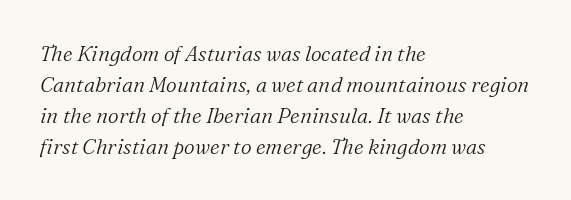
{"italic": "yes", "lean": "right", "slant_degrees": 16, "bold": "no", "underline": "no", "align": "left", "line_spacing": "normal", "line_spacing_ratio": 1.47, "letter_spacing": "normal", "letter_spacing_em": 0.0, "glyph_px": 21}
